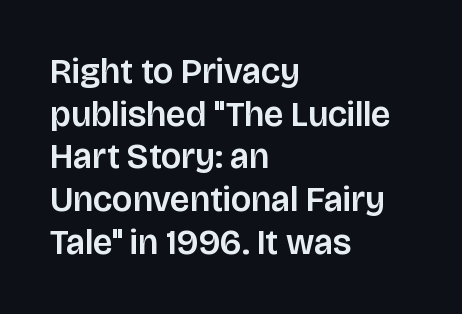
Q: Is the text italic (slanted)? A: No, it is upright.
Q: Is the typeface a serif or a sans-serif typeface? A: Sans-serif.
Q: Is the text underlined? A: No.
Q: How is the paragraph aligned? A: Left-aligned.
Q: Is the spacing between letters normal or unusually wide? A: Normal.
Q: Width (condensed, normal, or wide)? A: Normal.
Q: Stroke contrast? A: Low.
Q: x-height? A: Large.
Q: Monospaced? A: No.
